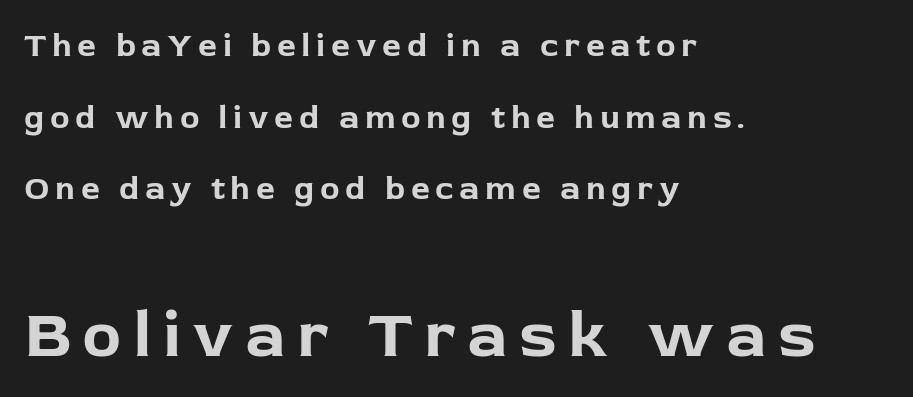
Q: Is the text bold? A: Yes.
Q: Is the text italic (slanted)? A: No, it is upright.
Q: Is the typeface a serif or a sans-serif typeface? A: Sans-serif.
Q: Is the text underlined? A: No.
Q: How is the paragraph aligned? A: Left-aligned.
Q: Is the spacing between lines tight, normal or loose? A: Loose.
Q: Which block of text is set in a larger size, the first (top) or the second (bottom)? A: The second (bottom) one.
Q: Width (condensed, normal, or wide)? A: Normal.
Q: Stroke contrast? A: Low.
Q: x-height? A: Medium.
Q: Monospaced? A: No.
